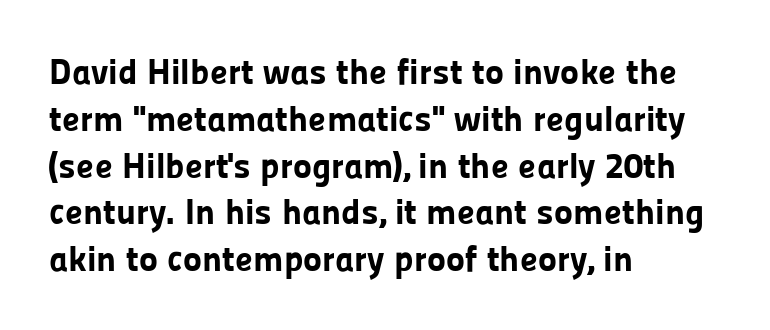
{"serif": "no", "italic": "no", "bold": "yes", "weight": "bold", "width": "normal", "stroke_contrast": "low", "x_height": "medium", "monospaced": "no", "underline": "no", "align": "left", "line_spacing": "normal", "line_spacing_ratio": 1.3, "letter_spacing": "normal", "letter_spacing_em": 0.0, "glyph_px": 36}
